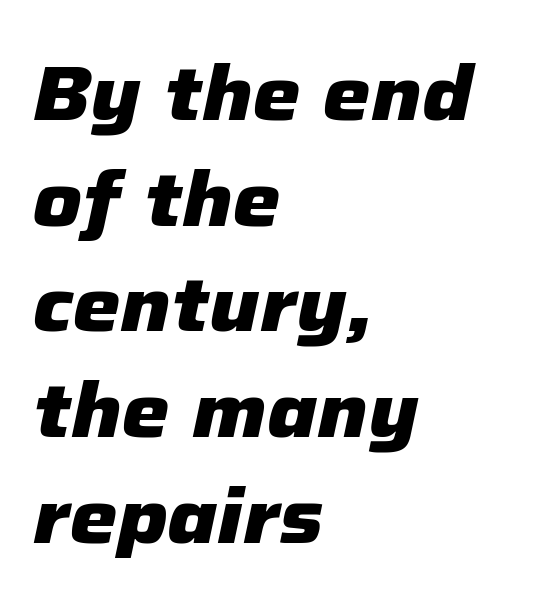
Strokes here are thick enough to call this a true bold. The passage is arranged the way most books set body copy — flush left. If you measured baseline to baseline, you'd find a middling distance. Beneath every word, the page is bare. Spacing between characters is what you'd get straight out of the box. Would a proofreader flag this as italicized? Yes.
